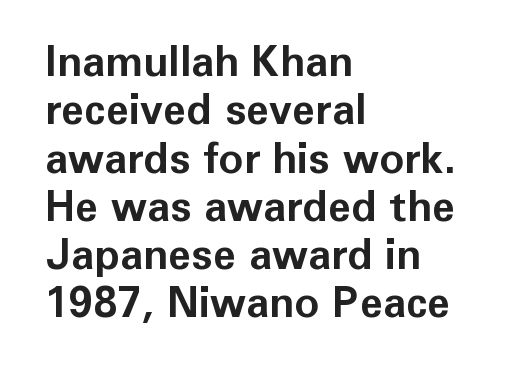
Q: Is the text bold? A: Yes.
Q: Is the text italic (slanted)? A: No, it is upright.
Q: Is the typeface a serif or a sans-serif typeface? A: Sans-serif.
Q: Is the text underlined? A: No.
Q: How is the paragraph aligned? A: Left-aligned.
Q: Is the spacing between letters normal or unusually wide? A: Normal.
Q: Is the spacing between lines tight, normal or loose? A: Tight.
Q: Width (condensed, normal, or wide)? A: Normal.
Q: Stroke contrast? A: Low.
Q: x-height? A: Medium.
Q: Monospaced? A: No.
